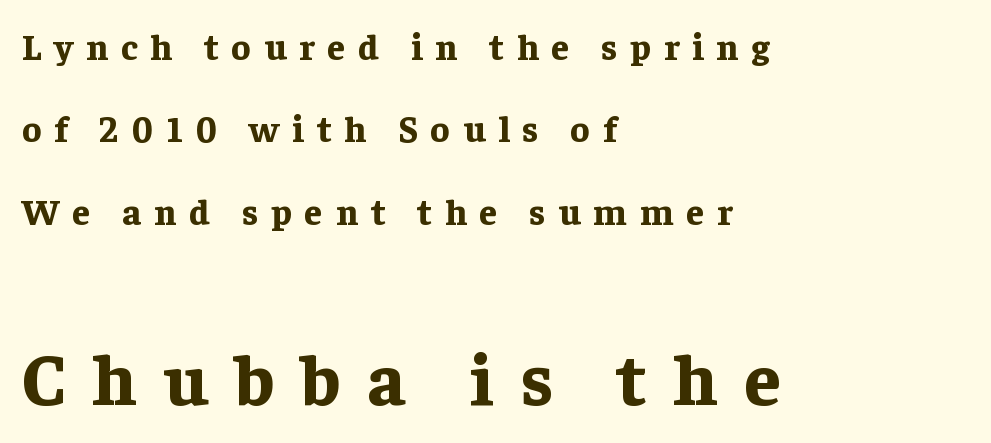
Q: Is the text bold? A: Yes.
Q: Is the text italic (slanted)? A: No, it is upright.
Q: Is the typeface a serif or a sans-serif typeface? A: Serif.
Q: Is the text underlined? A: No.
Q: How is the paragraph aligned? A: Left-aligned.
Q: Is the spacing between letters normal or unusually wide? A: Unusually wide.
Q: Is the spacing between lines tight, normal or loose? A: Loose.
Q: Which block of text is set in a larger size, the first (top) or the second (bottom)? A: The second (bottom) one.
Q: Width (condensed, normal, or wide)? A: Normal.
Q: Stroke contrast? A: Low.
Q: x-height? A: Medium.
Q: Monospaced? A: No.
